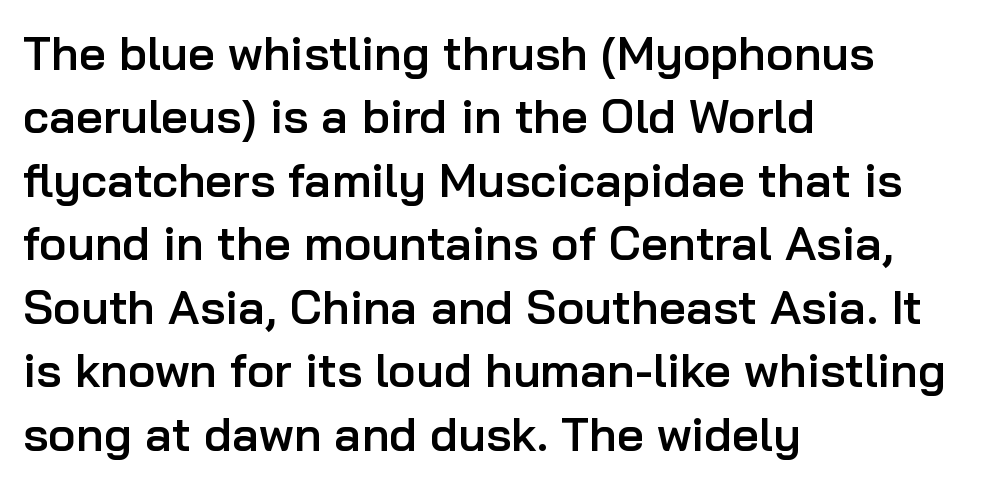
The letters carry no serifs — their stems end cleanly without finishing strokes. A roman cut, with each character standing at attention. Moderately thickened strokes mark this as semibold type. The paragraph shown leans on its left margin. The zone under the glyphs is completely vacant. Here the designer chose a conventional face with non-uniform glyph widths.
